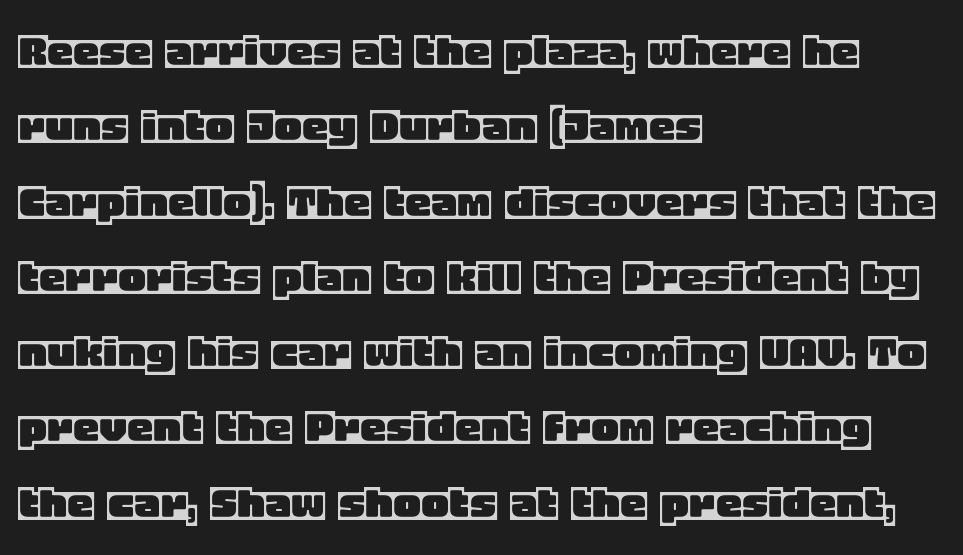
The image shows 53 px text type, upright; set left-aligned, normal line spacing (1.42x), normal letter spacing, not underlined; a large x-height.
